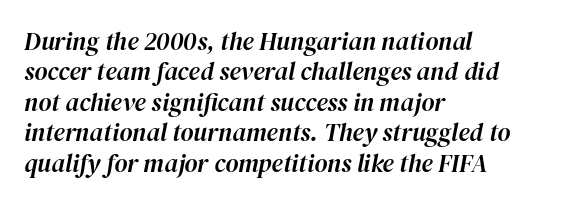
The image shows 25 px text type, italic (leaning right); set left-aligned, line spacing 1.22x, normal letter spacing, not underlined.
